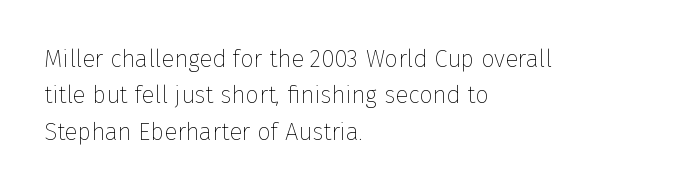
The image shows 24 px text type, upright; set left-aligned, normal line spacing (1.52x), normal letter spacing, not underlined.
